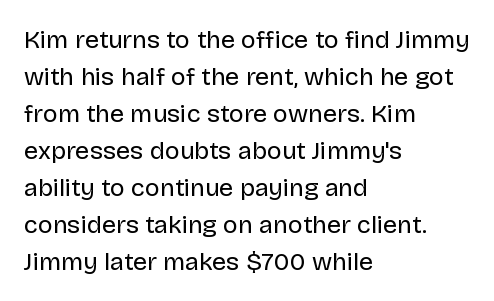
{"italic": "no", "bold": "no", "underline": "no", "align": "left", "line_spacing": "normal", "line_spacing_ratio": 1.48, "letter_spacing": "normal", "letter_spacing_em": 0.0, "glyph_px": 25}
